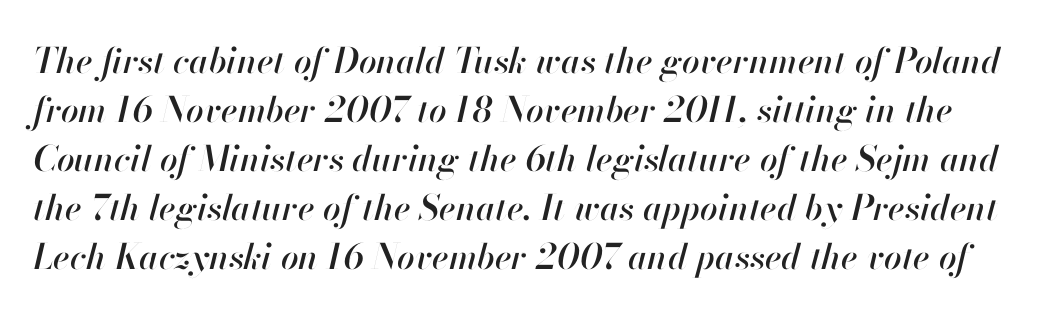
Characters are canted at an angle relative to the baseline's perpendicular. This sample has the flowing, uneven cadence of proportional lettering. Plain, unruled lines of type. This sample keeps an unexceptional amount of space between lines. Standard letterfit; no display-style spreading of the glyphs.
